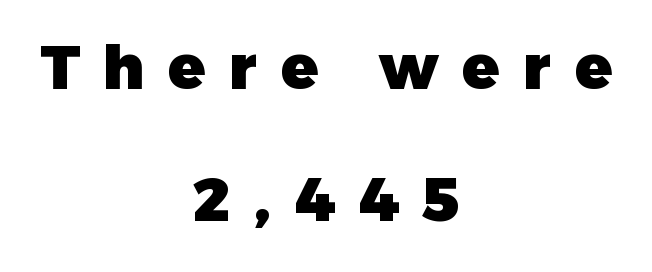
{"serif": "no", "italic": "no", "bold": "yes", "weight": "heavy", "width": "normal", "stroke_contrast": "low", "x_height": "medium", "monospaced": "no", "underline": "no", "align": "center", "line_spacing": "loose", "line_spacing_ratio": 2.17, "letter_spacing": "wide", "letter_spacing_em": 0.39, "glyph_px": 61}
